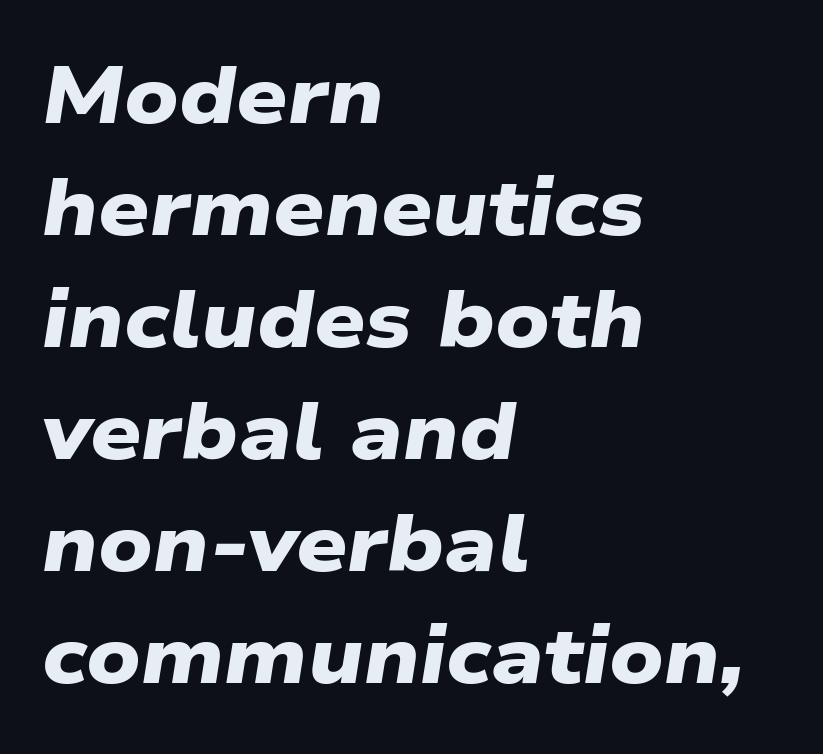
Q: Is the text bold? A: Yes.
Q: Is the typeface a serif or a sans-serif typeface? A: Sans-serif.
Q: Is the text underlined? A: No.
Q: How is the paragraph aligned? A: Left-aligned.
Q: Is the spacing between letters normal or unusually wide? A: Normal.
Q: Is the spacing between lines tight, normal or loose? A: Normal.
Q: Width (condensed, normal, or wide)? A: Wide.
Q: Stroke contrast? A: Low.
Q: x-height? A: Medium.
Q: Monospaced? A: No.
